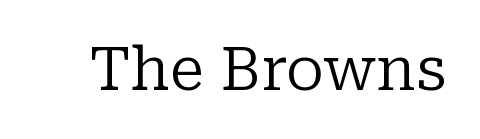
{"serif": "yes", "italic": "no", "bold": "no", "weight": "regular", "width": "normal", "stroke_contrast": "low", "x_height": "medium", "monospaced": "no", "underline": "no", "letter_spacing": "normal", "letter_spacing_em": 0.0, "glyph_px": 60}
